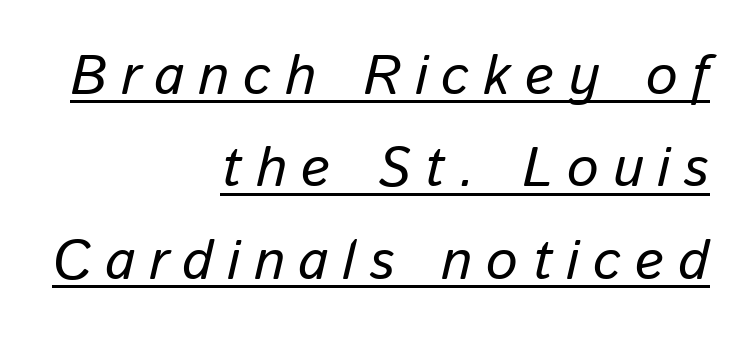
{"italic": "yes", "lean": "right", "slant_degrees": 13, "width": "normal", "stroke_contrast": "low", "x_height": "medium", "monospaced": "no", "underline": "yes", "align": "right", "line_spacing": "normal", "line_spacing_ratio": 1.65, "letter_spacing": "wide", "letter_spacing_em": 0.25, "glyph_px": 56}
